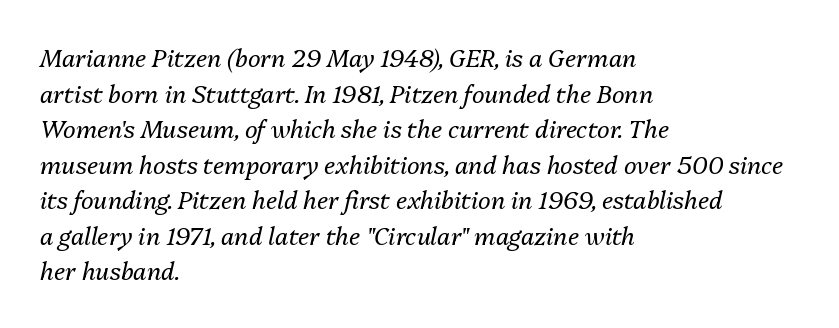
{"italic": "yes", "lean": "right", "slant_degrees": 13, "bold": "no", "underline": "no", "align": "left", "line_spacing": "normal", "line_spacing_ratio": 1.48, "letter_spacing": "normal", "letter_spacing_em": 0.0, "glyph_px": 24}
